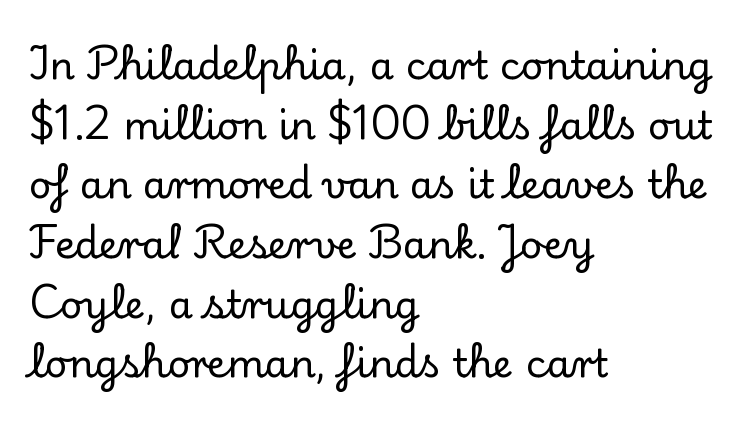
The compositor pushed each line to the left boundary. Nobody drew a line under any word here. This sample uses plain, unmodified letter spacing. If you drew a line through each stem, it would be perfectly vertical. The rendering shows small feet on the letterforms — a serif design.
